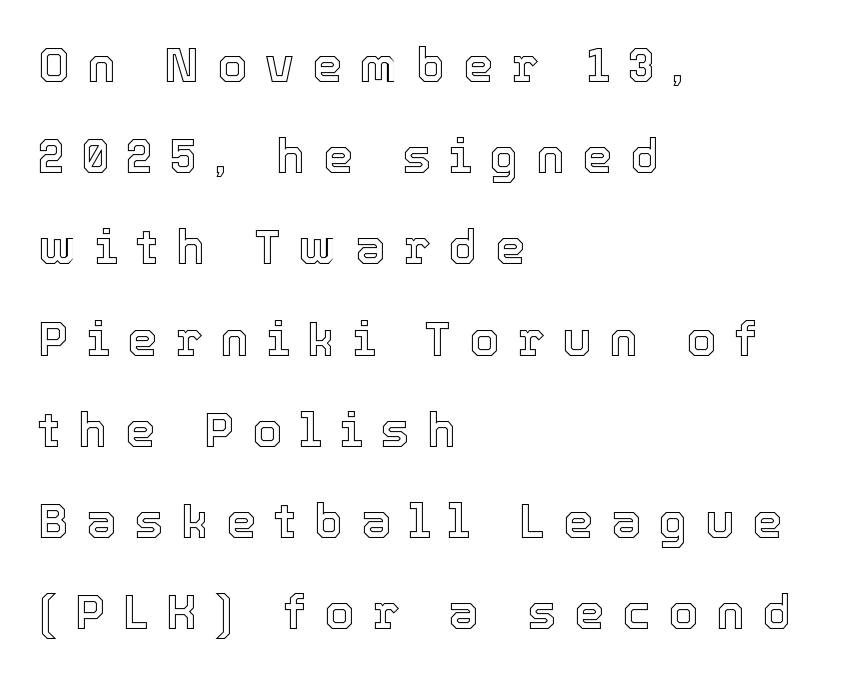
A bare baseline throughout the passage. The gaps between neighbouring characters are conspicuously large. Does the leading feel generous? Absolutely, it's lavish. Spacing verdict: proportional, widths tailored to each character. The typography opts for an upright posture over an oblique one. This sample is left-justified, so line endings fall wherever the words run out.
